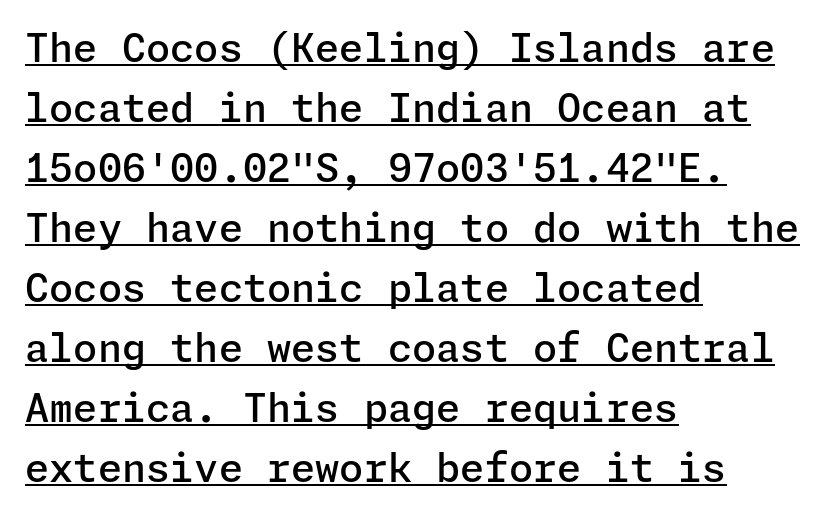
{"serif": "no", "italic": "no", "bold": "semi", "weight": "semibold", "width": "normal", "stroke_contrast": "low", "x_height": "medium", "underline": "yes", "align": "left", "line_spacing": "normal", "line_spacing_ratio": 1.54, "letter_spacing": "normal", "letter_spacing_em": 0.0, "glyph_px": 39}
